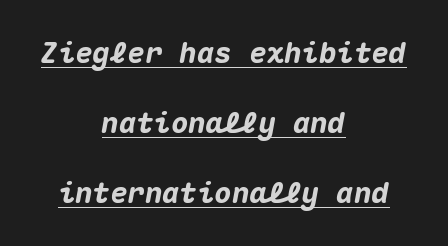
Every row of glyphs is offset so its center matches the block's center. The face used here is monospaced, like something from a code editor. The whole block is typeset with a tilt. In terms of letterspacing, this is plain default setting. Regarding leading, the lines here are spaced well apart. The sample has been set heavy, in full bold.
